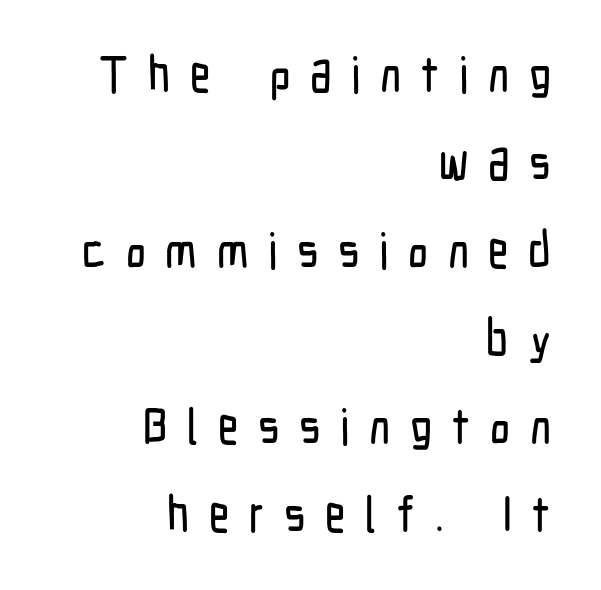
The glyphs are unaccompanied by any horizontal stroke below them. Are there feet on the stems? There aren't — it's a sans. If you drew a line through each stem, it would be perfectly vertical. You could not count columns in this text — the font is proportionally spaced. What stands out about the letter spacing? Its width — letters are far apart.
